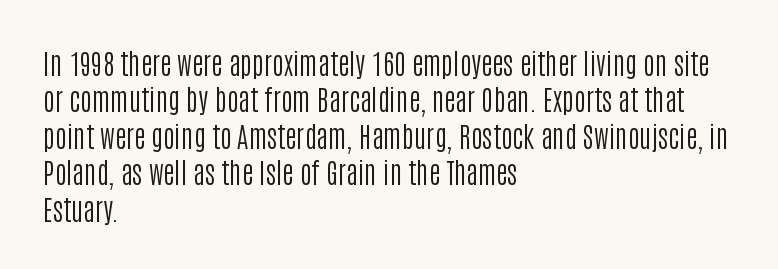
Q: Is the text bold? A: No.
Q: Is the text italic (slanted)? A: No, it is upright.
Q: Is the typeface a serif or a sans-serif typeface? A: Sans-serif.
Q: Is the text underlined? A: No.
Q: How is the paragraph aligned? A: Left-aligned.
Q: Is the spacing between letters normal or unusually wide? A: Normal.
Q: Is the spacing between lines tight, normal or loose? A: Normal.
Q: Width (condensed, normal, or wide)? A: Condensed.
Q: Stroke contrast? A: Low.
Q: x-height? A: Large.
Q: Monospaced? A: No.
